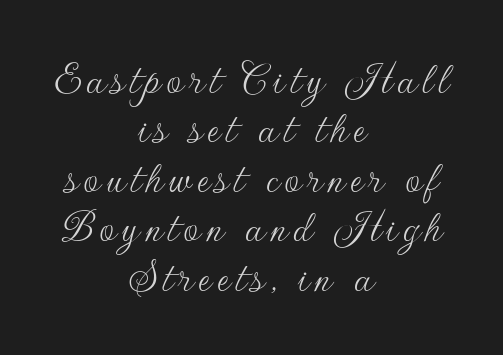
Only glyphs here, with clear space below each row. In terms of leading, this rendering errs on the cramped side. Each letter keeps its own natural width here, so spacing adapts to shape. Heaviness? Minimal to ordinary, like unemphasized prose. The passage is arranged like a title page — every line centered.
